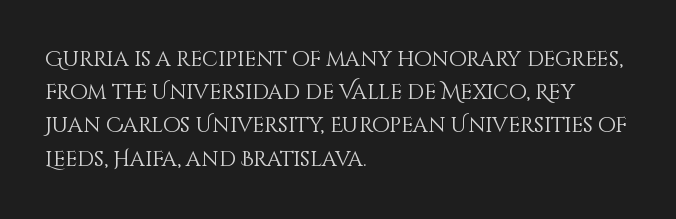
The image shows 21 px text type, upright; set left-aligned, normal line spacing (1.58x), normal letter spacing, not underlined.
